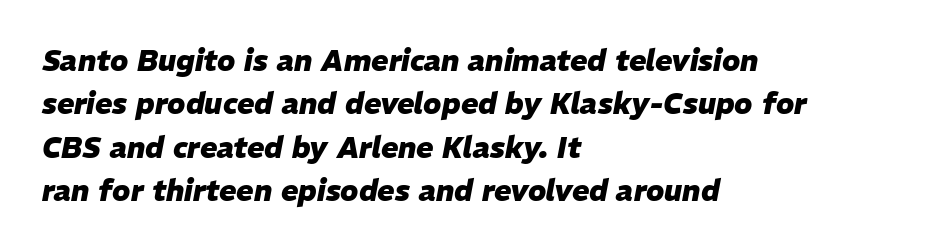
Glyph-to-glyph distance matches everyday printed text. Underline: absent. Which margin do the lines hug? The left one — the right edge is uneven. An italicized treatment has been applied to the whole sample. The letters advance in unequal steps, a hallmark of proportional type.
